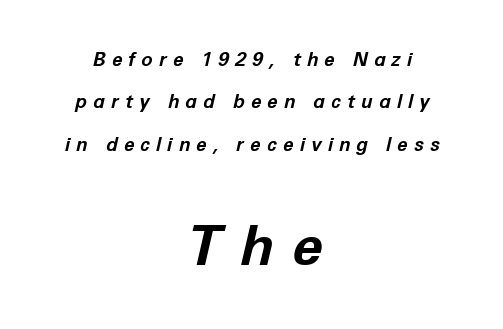
Q: Is the text bold? A: Yes.
Q: Is the text italic (slanted)? A: Yes, it leans right by about 12 degrees.
Q: Is the text underlined? A: No.
Q: How is the paragraph aligned? A: Centered.
Q: Is the spacing between letters normal or unusually wide? A: Unusually wide.
Q: Is the spacing between lines tight, normal or loose? A: Loose.
Q: Which block of text is set in a larger size, the first (top) or the second (bottom)? A: The second (bottom) one.
Q: Width (condensed, normal, or wide)? A: Normal.
Q: Stroke contrast? A: Low.
Q: x-height? A: Medium.
Q: Monospaced? A: No.
